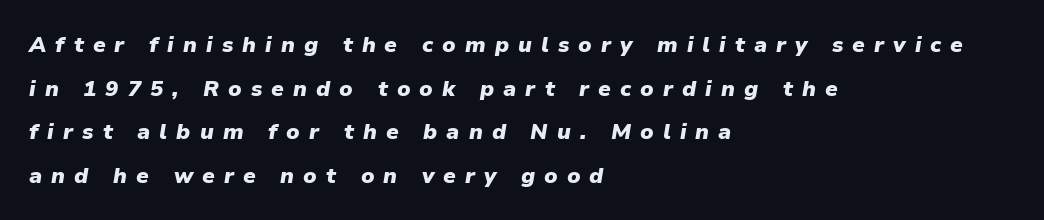
Q: Is the text bold? A: Yes.
Q: Is the text italic (slanted)? A: Yes, it leans right by about 9 degrees.
Q: Is the text underlined? A: No.
Q: How is the paragraph aligned? A: Left-aligned.
Q: Is the spacing between letters normal or unusually wide? A: Unusually wide.
Q: Is the spacing between lines tight, normal or loose? A: Loose.
